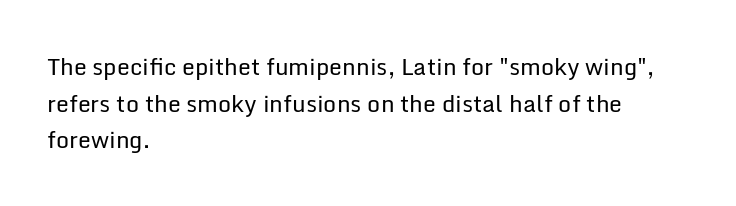
The image shows 23 px text type, upright; set left-aligned, normal line spacing (1.59x), normal letter spacing, not underlined.
